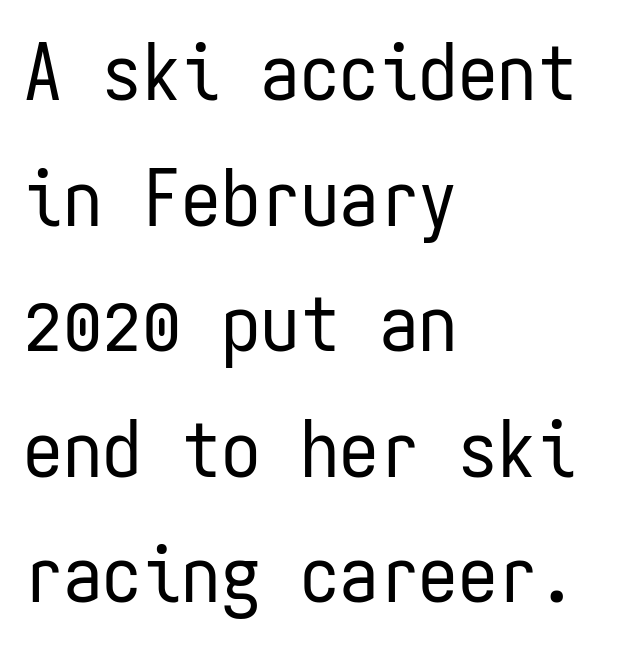
This sample keeps an unexceptional amount of space between lines. The face used here is monospaced, like something from a code editor. Check where the strokes stop: nothing finishes them off — pure sans. Compared with typical body copy, the letter spacing here is the same.
